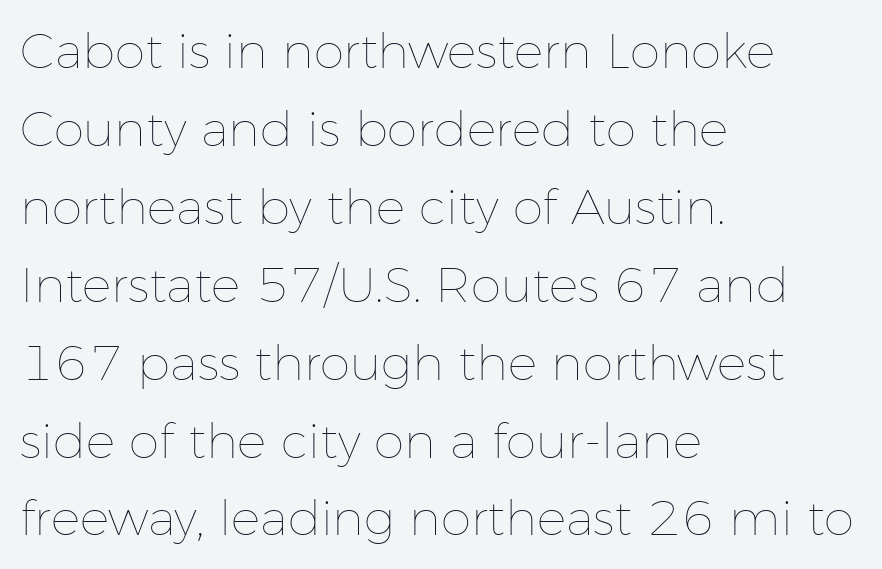
The image shows 49 px thin type, upright; set left-aligned, normal line spacing (1.59x), normal letter spacing, not underlined; low stroke contrast and a medium x-height.
